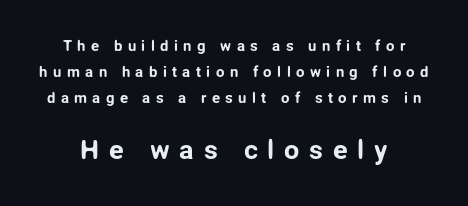
The image shows 27 px text type, upright; set centered, line spacing 1.73x, unusually wide letter spacing (+0.36 em), not underlined; the second (bottom) block is 1.8x larger.
